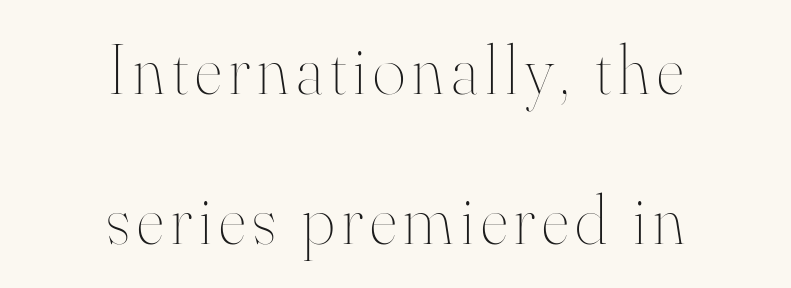
Q: Is the text bold? A: No.
Q: Is the text italic (slanted)? A: No, it is upright.
Q: Is the text underlined? A: No.
Q: How is the paragraph aligned? A: Centered.
Q: Is the spacing between lines tight, normal or loose? A: Loose.
Q: Width (condensed, normal, or wide)? A: Normal.
Q: Stroke contrast? A: High.
Q: x-height? A: Small.
Q: Monospaced? A: No.
